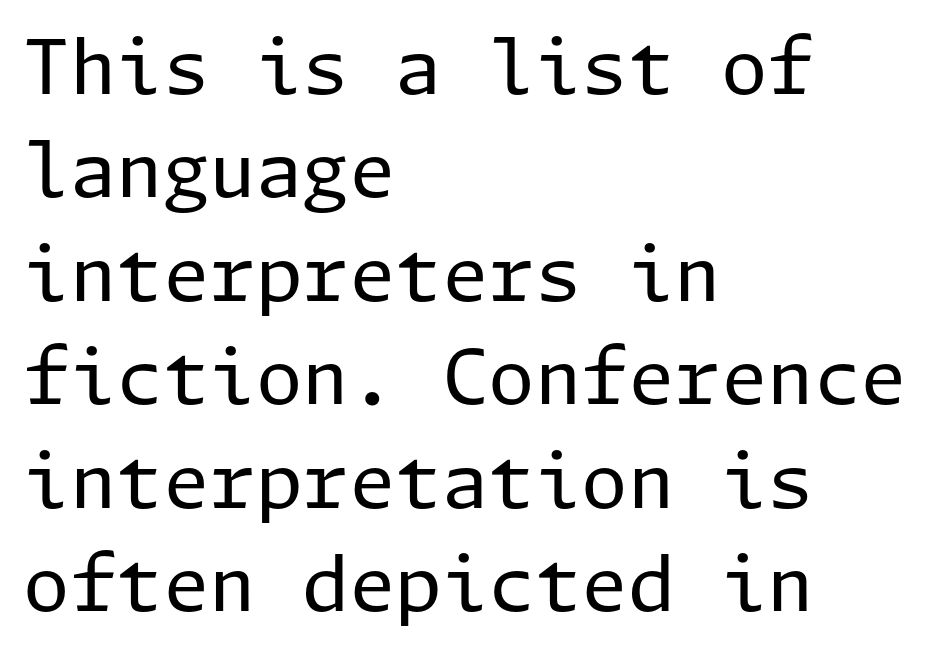
{"serif": "no", "italic": "no", "bold": "no", "weight": "regular", "width": "normal", "stroke_contrast": "low", "x_height": "medium", "underline": "no", "align": "left", "line_spacing": "normal", "line_spacing_ratio": 1.38, "letter_spacing": "normal", "letter_spacing_em": 0.0, "glyph_px": 75}
